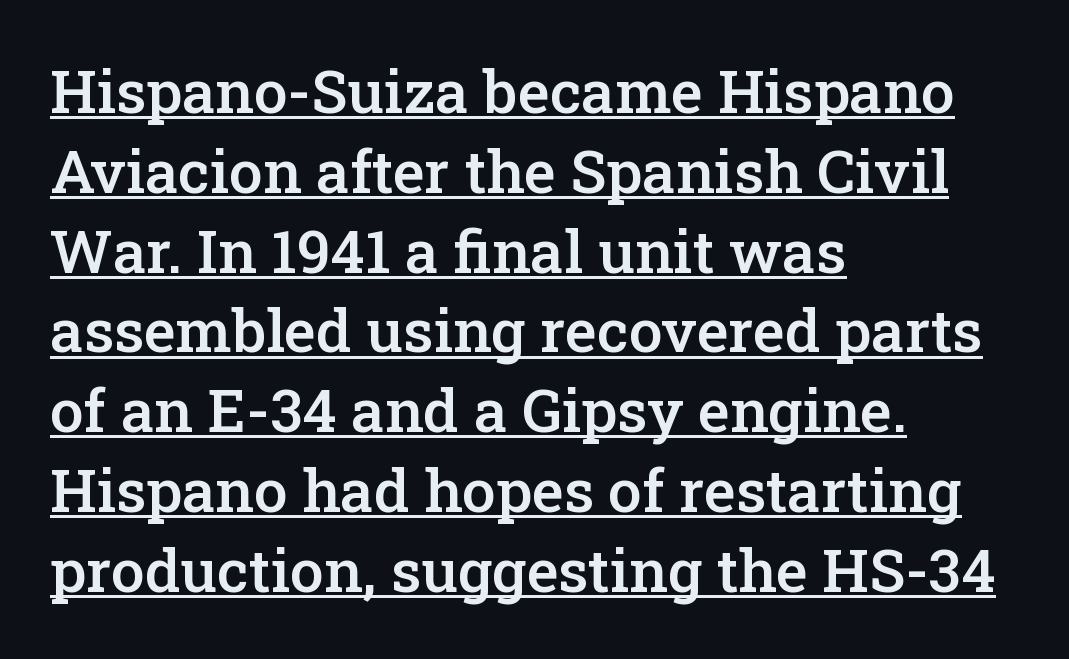
Q: Is the text bold? A: Semi-bold.
Q: Is the text italic (slanted)? A: No, it is upright.
Q: Is the typeface a serif or a sans-serif typeface? A: Serif.
Q: Is the text underlined? A: Yes.
Q: How is the paragraph aligned? A: Left-aligned.
Q: Is the spacing between letters normal or unusually wide? A: Normal.
Q: Is the spacing between lines tight, normal or loose? A: Normal.
Q: Width (condensed, normal, or wide)? A: Normal.
Q: Stroke contrast? A: Low.
Q: x-height? A: Medium.
Q: Monospaced? A: No.
